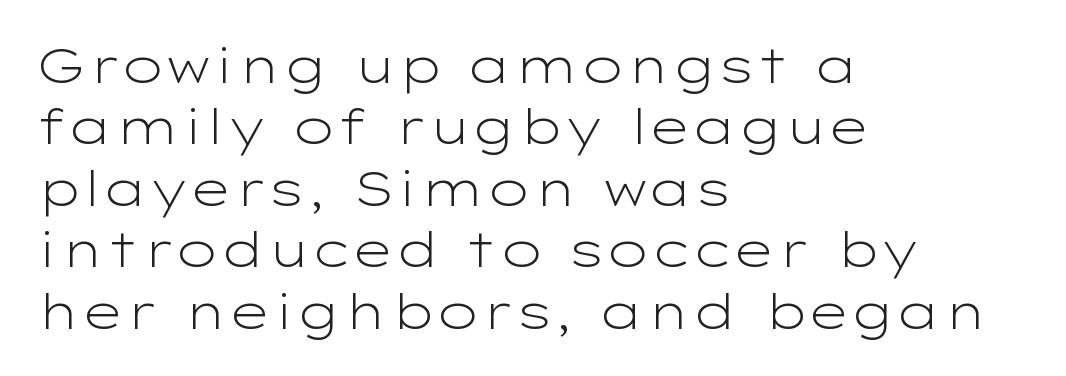
The image shows 48 px light, wide sans-serif type, upright; set left-aligned, normal line spacing (1.28x), normal letter spacing, not underlined; low stroke contrast and a medium x-height.
